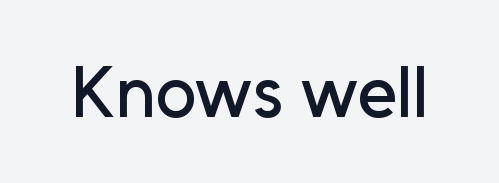
The text was rendered using a sans face with plain stroke endings. Between one letter and the next there's only the usual sliver of space. Looks like regular typesetting: each glyph gets only the width it needs. Words float on clear page, feet unadorned. The font's upright variant was chosen for this text.
